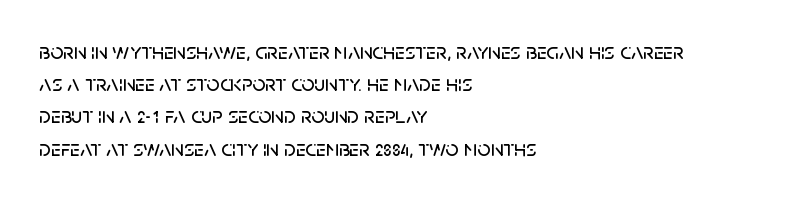
The image shows 23 px text type, upright; set left-aligned, normal line spacing (1.4x), normal letter spacing, not underlined.
